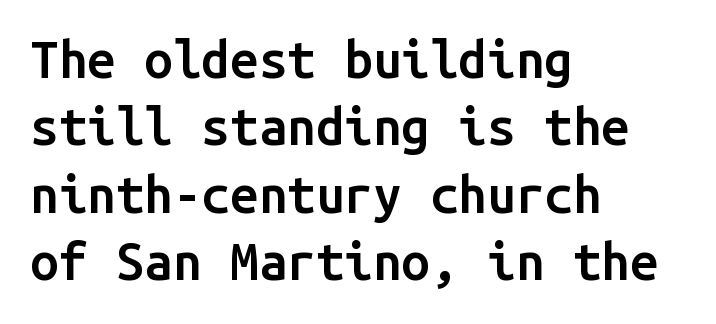
The rendering uses typewriter-style spacing with identical character cells. This is the regular roman posture of the typeface. The string is rendered with underlining switched off. The paragraph has a hard left edge and a soft right edge.
